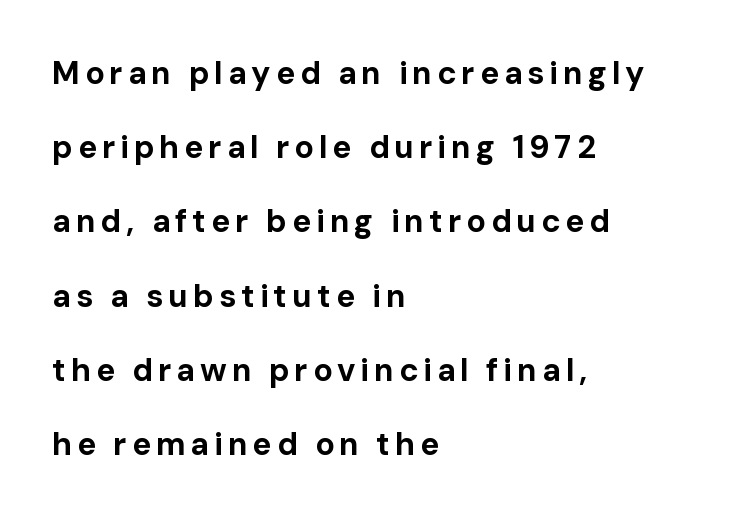
Q: Is the text bold? A: Yes.
Q: Is the text italic (slanted)? A: No, it is upright.
Q: Is the typeface a serif or a sans-serif typeface? A: Sans-serif.
Q: Is the text underlined? A: No.
Q: How is the paragraph aligned? A: Left-aligned.
Q: Is the spacing between lines tight, normal or loose? A: Loose.
Q: Width (condensed, normal, or wide)? A: Normal.
Q: Stroke contrast? A: Low.
Q: x-height? A: Medium.
Q: Monospaced? A: No.
